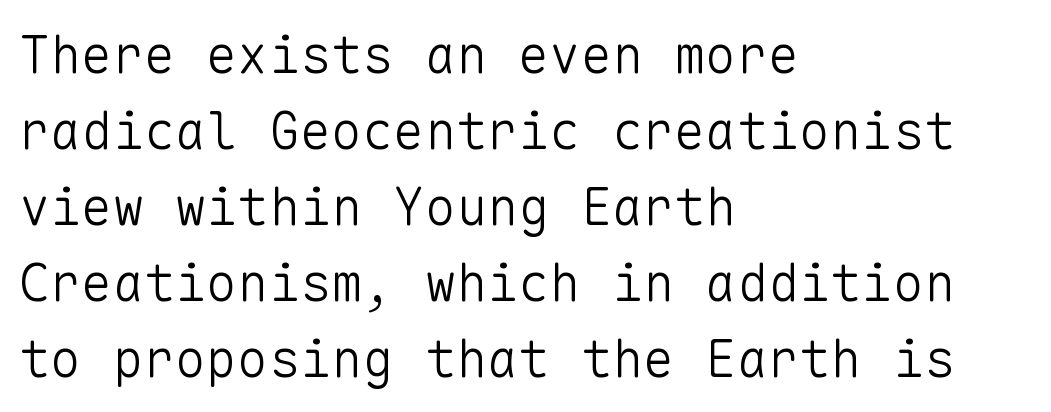
The image shows 52 px light sans-serif type, upright, monospaced; set left-aligned, normal line spacing (1.46x), normal letter spacing, not underlined; low stroke contrast and a medium x-height.
